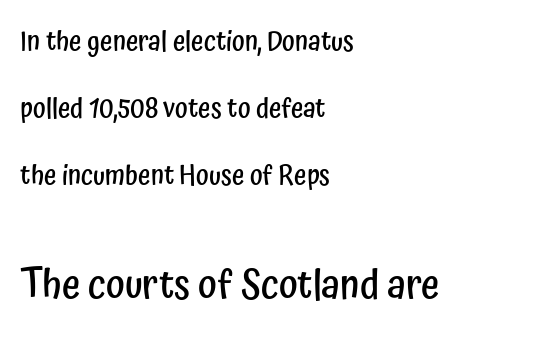
The image shows 40 px semibold, condensed sans-serif type, upright; set left-aligned, loose line spacing (2.48x), normal letter spacing, not underlined; the second (bottom) block is 1.48x larger; low stroke contrast and a medium x-height.
